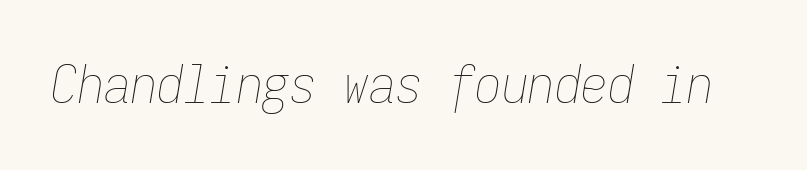
This is not heavy type; no bold has been used. The passage shown is typed in a monospace face where columns stay perfectly aligned. An italicized treatment has been applied to the whole sample. Between one letter and the next there's only the usual sliver of space.
